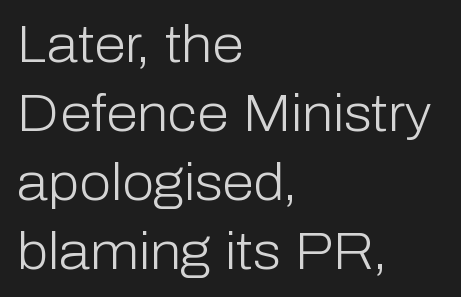
{"serif": "no", "italic": "no", "bold": "no", "weight": "light", "width": "normal", "stroke_contrast": "low", "x_height": "medium", "monospaced": "no", "underline": "no", "align": "left", "line_spacing": "normal", "line_spacing_ratio": 1.35, "letter_spacing": "normal", "letter_spacing_em": 0.0, "glyph_px": 51}
